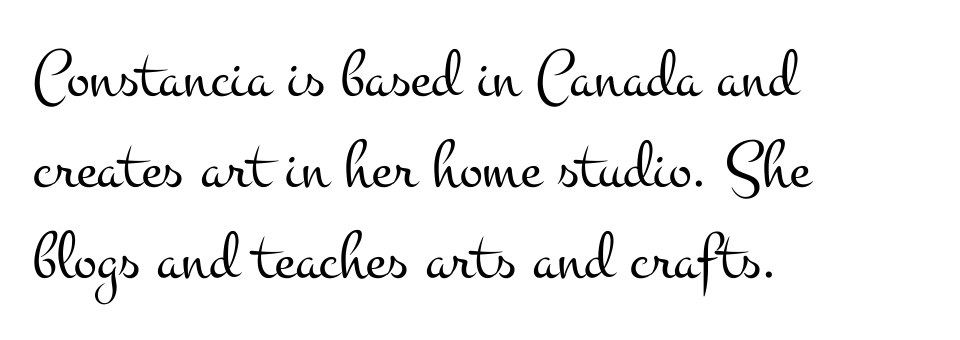
Q: Is the text bold? A: No.
Q: Is the text italic (slanted)? A: Yes.
Q: Is the text underlined? A: No.
Q: How is the paragraph aligned? A: Left-aligned.
Q: Is the spacing between letters normal or unusually wide? A: Normal.
Q: Is the spacing between lines tight, normal or loose? A: Normal.
Q: Width (condensed, normal, or wide)? A: Wide.
Q: Stroke contrast? A: Medium.
Q: x-height? A: Small.
Q: Monospaced? A: No.
